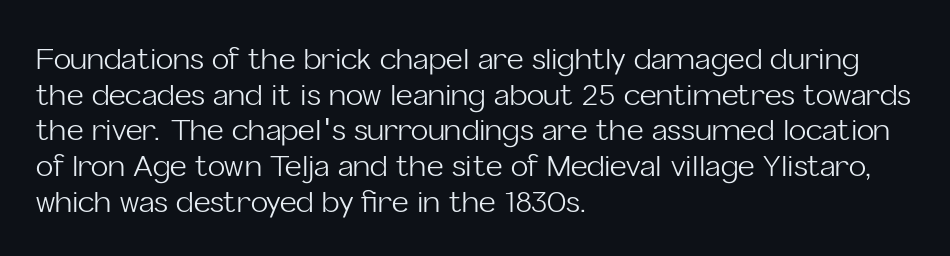
Q: Is the text bold? A: No.
Q: Is the text italic (slanted)? A: No, it is upright.
Q: Is the typeface a serif or a sans-serif typeface? A: Sans-serif.
Q: Is the text underlined? A: No.
Q: How is the paragraph aligned? A: Left-aligned.
Q: Is the spacing between letters normal or unusually wide? A: Normal.
Q: Width (condensed, normal, or wide)? A: Normal.
Q: Stroke contrast? A: Low.
Q: x-height? A: Medium.
Q: Monospaced? A: No.
